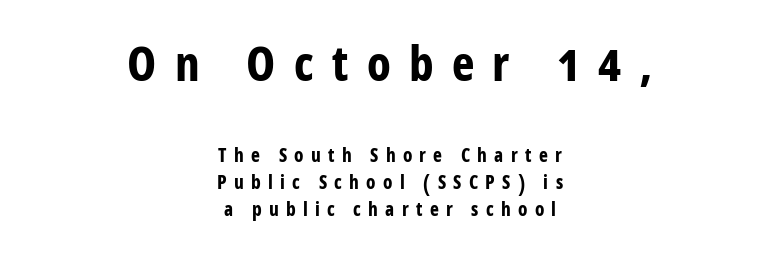
The image shows 48 px bold, condensed sans-serif type, upright; set centered, normal line spacing (1.41x), unusually wide letter spacing (+0.38 em), not underlined; the first (top) block is 2.53x larger; low stroke contrast and a medium x-height.
